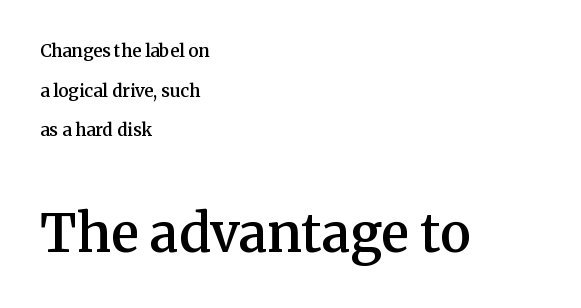
{"serif": "yes", "italic": "no", "bold": "semi", "weight": "semibold", "width": "normal", "stroke_contrast": "medium", "x_height": "medium", "monospaced": "no", "underline": "no", "align": "left", "line_spacing": "loose", "line_spacing_ratio": 2.33, "letter_spacing": "normal", "letter_spacing_em": 0.0, "larger_block": "second", "size_ratio": 3.06, "glyph_px": 52}
